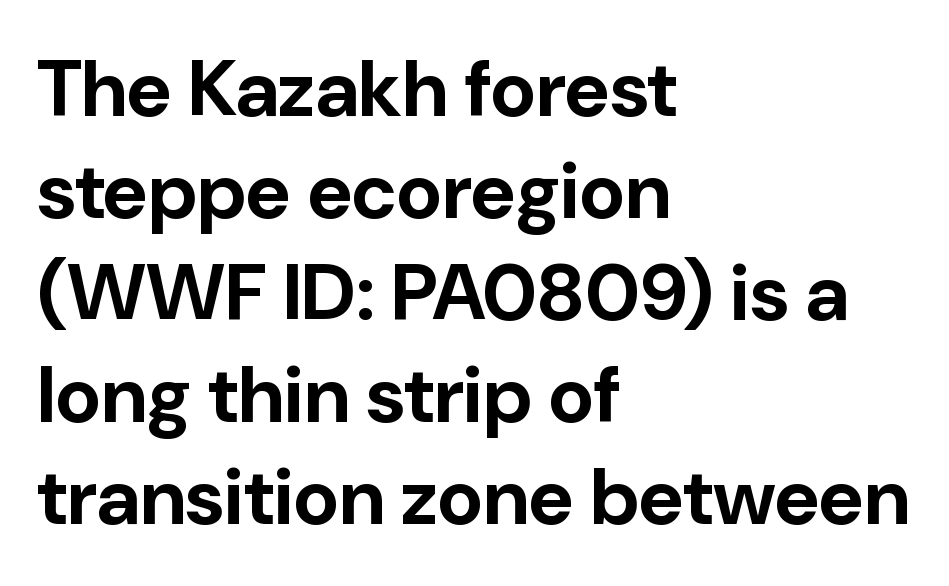
{"serif": "no", "italic": "no", "bold": "yes", "weight": "bold", "width": "normal", "stroke_contrast": "low", "x_height": "medium", "monospaced": "no", "underline": "no", "align": "left", "line_spacing": "normal", "line_spacing_ratio": 1.29, "letter_spacing": "normal", "letter_spacing_em": 0.0, "glyph_px": 79}
